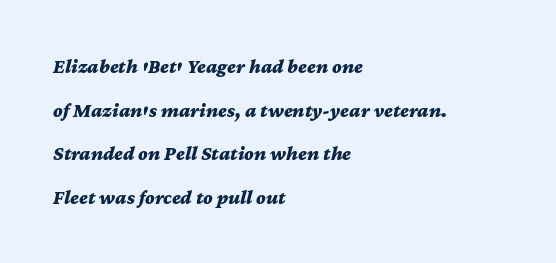
{"italic": "yes", "lean": "right", "slant_degrees": 12, "bold": "yes", "underline": "no", "align": "left", "line_spacing": "loose", "line_spacing_ratio": 2.18, "letter_spacing": "normal", "letter_spacing_em": 0.0, "glyph_px": 20}
